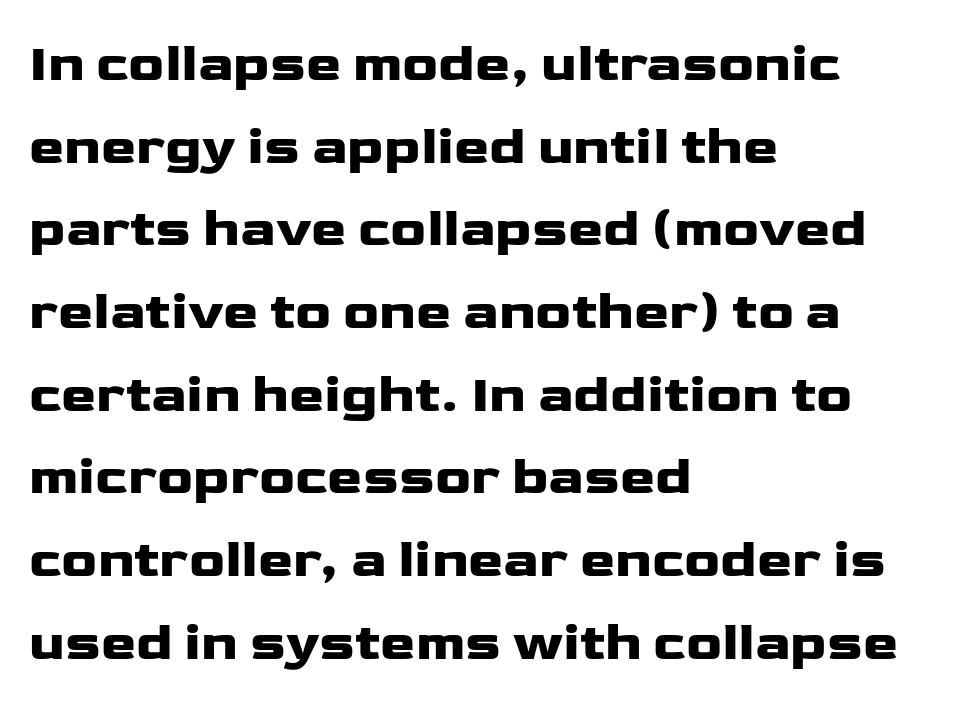
Does the lettering tilt? It doesn't — this is upright. The gaps between neighbouring characters are ordinary and unremarkable. This rendering uses left alignment, leaving the right contour irregular. This block has exactly the height ordinary leading produces.
